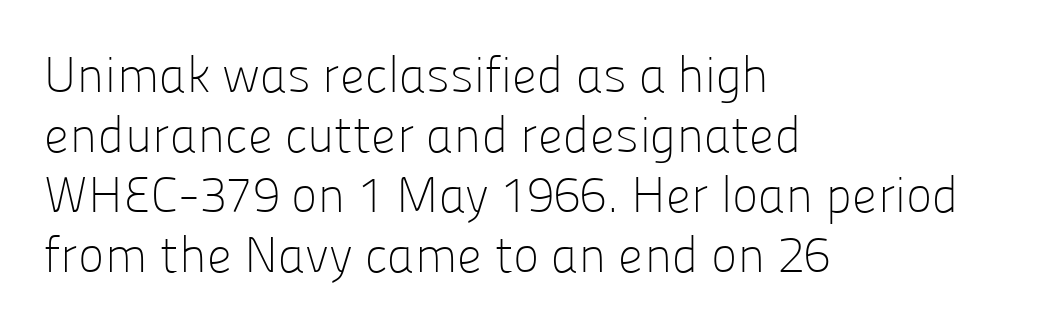
The image shows 50 px light sans-serif type, upright; set left-aligned, line spacing 1.2x, normal letter spacing, not underlined; low stroke contrast and a medium x-height.
